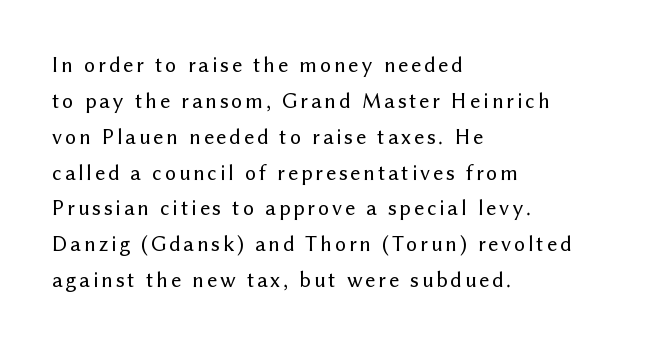
It's the straight-up-and-down kind of type. Vertically, the passage feels balanced, rows spaced as you'd expect. The paragraph has a hard left edge and a soft right edge. The specimen omits any rule beneath the text block's lines.
